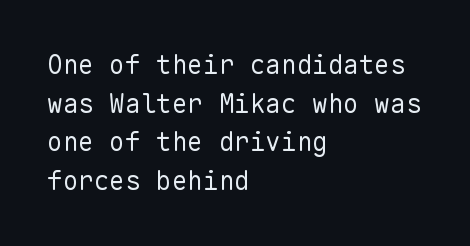
Q: Is the text bold? A: No.
Q: Is the text italic (slanted)? A: No, it is upright.
Q: Is the text underlined? A: No.
Q: How is the paragraph aligned? A: Left-aligned.
Q: Is the spacing between letters normal or unusually wide? A: Normal.
Q: Is the spacing between lines tight, normal or loose? A: Normal.
